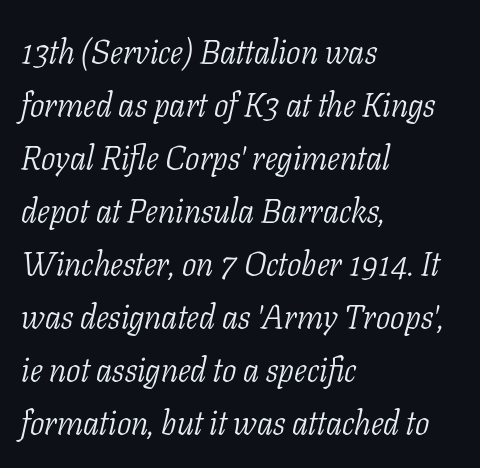
{"serif": "yes", "italic": "yes", "lean": "right", "slant_degrees": 11, "bold": "no", "weight": "light", "width": "condensed", "stroke_contrast": "low", "x_height": "medium", "monospaced": "no", "underline": "no", "align": "left", "line_spacing": "normal", "line_spacing_ratio": 1.56, "letter_spacing": "normal", "letter_spacing_em": 0.0, "glyph_px": 34}
